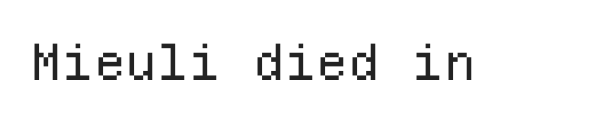
The image shows 50 px regular-weight sans-serif type, upright, monospaced; set normal letter spacing, not underlined; low stroke contrast and a medium x-height.
